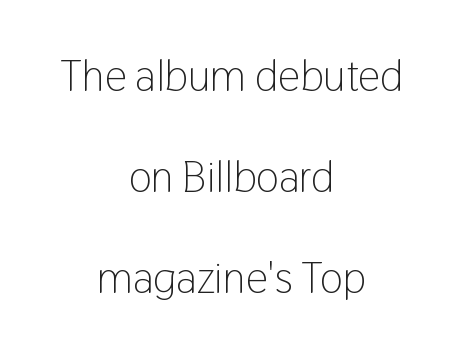
Q: Is the text bold? A: No.
Q: Is the text italic (slanted)? A: No, it is upright.
Q: Is the typeface a serif or a sans-serif typeface? A: Sans-serif.
Q: Is the text underlined? A: No.
Q: How is the paragraph aligned? A: Centered.
Q: Is the spacing between letters normal or unusually wide? A: Normal.
Q: Is the spacing between lines tight, normal or loose? A: Loose.
Q: Width (condensed, normal, or wide)? A: Condensed.
Q: Stroke contrast? A: Low.
Q: x-height? A: Medium.
Q: Monospaced? A: No.
